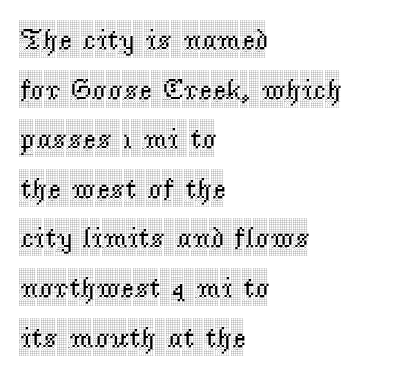
Q: Is the text italic (slanted)? A: No, it is upright.
Q: Is the typeface a serif or a sans-serif typeface? A: Serif.
Q: Is the text underlined? A: No.
Q: How is the paragraph aligned? A: Left-aligned.
Q: Is the spacing between letters normal or unusually wide? A: Normal.
Q: Width (condensed, normal, or wide)? A: Condensed.
Q: x-height? A: Large.
Q: Monospaced? A: No.
